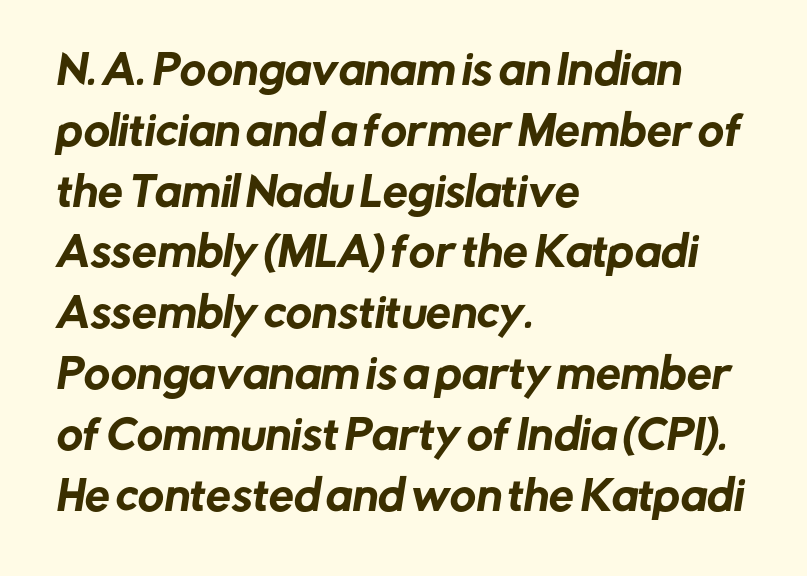
The image shows 40 px sans-serif type; set left-aligned, normal line spacing (1.52x), normal letter spacing, not underlined; low stroke contrast and a medium x-height.
